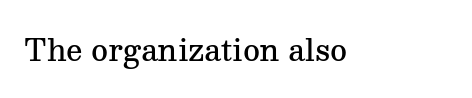
The image shows 29 px semibold serif type, upright; set normal letter spacing, not underlined; medium stroke contrast and a medium x-height.
